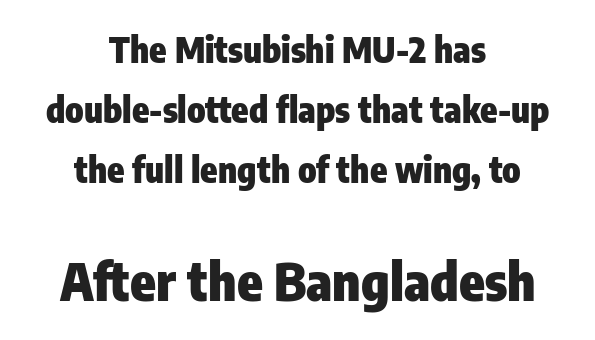
Q: Is the text bold? A: Yes.
Q: Is the text italic (slanted)? A: No, it is upright.
Q: Is the typeface a serif or a sans-serif typeface? A: Sans-serif.
Q: Is the text underlined? A: No.
Q: How is the paragraph aligned? A: Centered.
Q: Is the spacing between letters normal or unusually wide? A: Normal.
Q: Which block of text is set in a larger size, the first (top) or the second (bottom)? A: The second (bottom) one.
Q: Width (condensed, normal, or wide)? A: Condensed.
Q: Stroke contrast? A: Low.
Q: x-height? A: Medium.
Q: Monospaced? A: No.
